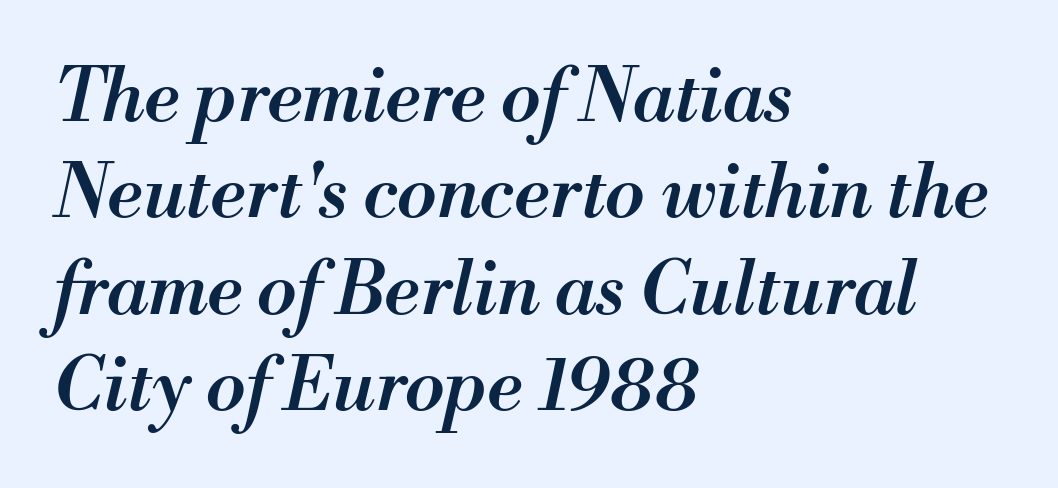
{"italic": "yes", "lean": "right", "slant_degrees": 13, "bold": "semi", "weight": "semibold", "width": "normal", "stroke_contrast": "medium", "x_height": "small", "monospaced": "no", "underline": "no", "align": "left", "line_spacing": "normal", "line_spacing_ratio": 1.32, "letter_spacing": "normal", "letter_spacing_em": 0.0, "glyph_px": 73}
